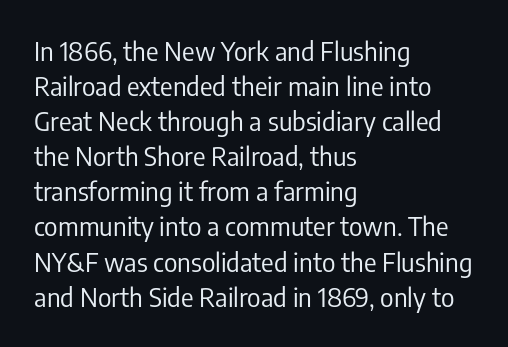
Q: Is the text bold? A: No.
Q: Is the text italic (slanted)? A: No, it is upright.
Q: Is the text underlined? A: No.
Q: How is the paragraph aligned? A: Left-aligned.
Q: Is the spacing between letters normal or unusually wide? A: Normal.
Q: Is the spacing between lines tight, normal or loose? A: Normal.
